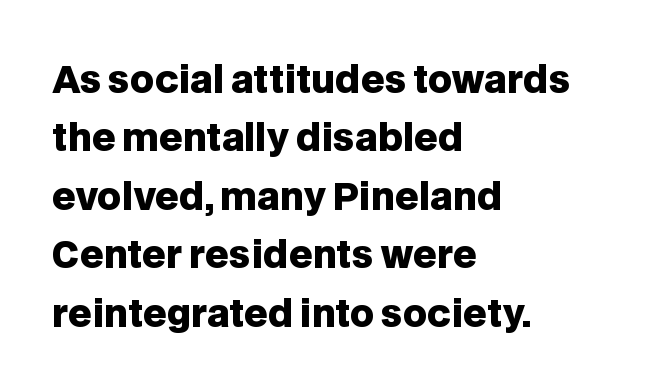
Q: Is the text bold? A: Yes.
Q: Is the text italic (slanted)? A: No, it is upright.
Q: Is the typeface a serif or a sans-serif typeface? A: Sans-serif.
Q: Is the text underlined? A: No.
Q: How is the paragraph aligned? A: Left-aligned.
Q: Is the spacing between letters normal or unusually wide? A: Normal.
Q: Is the spacing between lines tight, normal or loose? A: Normal.
Q: Width (condensed, normal, or wide)? A: Normal.
Q: Stroke contrast? A: Low.
Q: x-height? A: Large.
Q: Monospaced? A: No.
